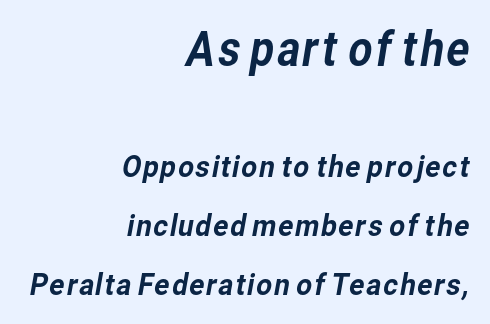
Whoever set this made the first block the dominant, larger element. Descender tails drop into unmarked territory. A typesetter would call this proportional, since set widths differ per character. Horizontal bands of white between lines are thick stripes.
